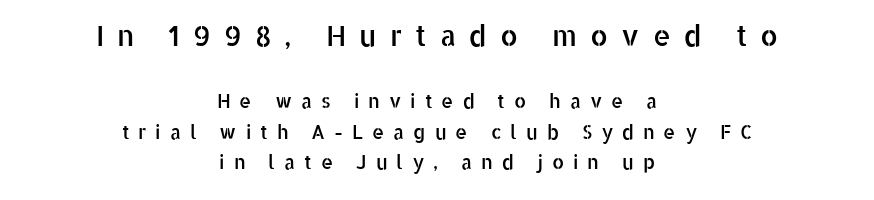
{"serif": "no", "italic": "no", "width": "normal", "stroke_contrast": "low", "x_height": "medium", "monospaced": "no", "underline": "no", "align": "center", "line_spacing": "normal", "line_spacing_ratio": 1.62, "letter_spacing": "wide", "letter_spacing_em": 0.47, "larger_block": "first", "size_ratio": 1.47, "glyph_px": 28}
